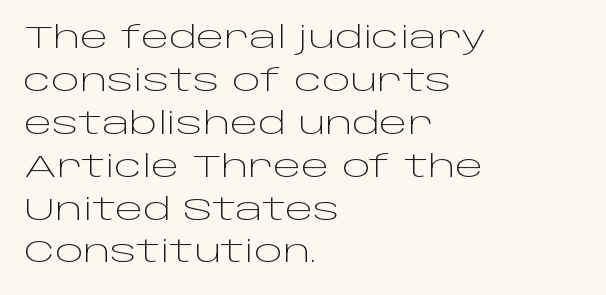
You can tell it's not italic because the verticals are truly vertical. Bare-footed words on every line. This rendering leaves character spacing at its baseline value. Spacing verdict: proportional, widths tailored to each character. Serif or sans? Sans — the stroke terminals are bare. Summary of weight: not heavy and not bold.
